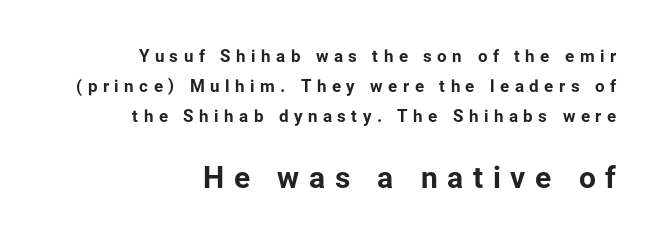
{"serif": "no", "italic": "no", "bold": "yes", "weight": "bold", "width": "normal", "stroke_contrast": "low", "x_height": "medium", "monospaced": "no", "underline": "no", "align": "right", "line_spacing_ratio": 1.76, "letter_spacing": "wide", "letter_spacing_em": 0.32, "larger_block": "second", "size_ratio": 1.76, "glyph_px": 30}
